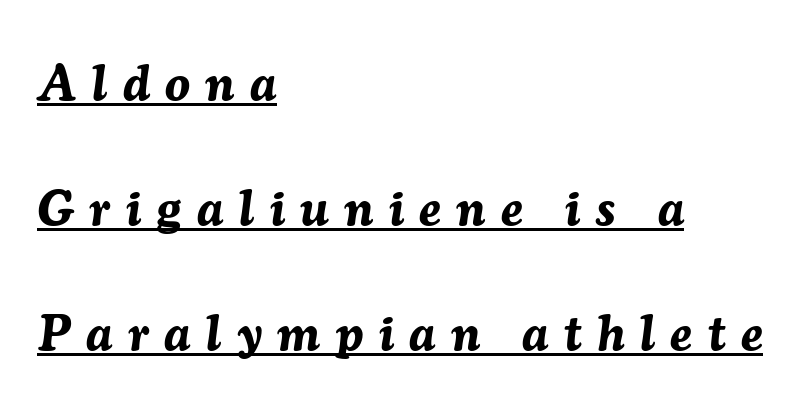
{"italic": "yes", "lean": "right", "slant_degrees": 7, "bold": "yes", "weight": "bold", "width": "normal", "stroke_contrast": "medium", "x_height": "medium", "monospaced": "no", "underline": "yes", "align": "left", "line_spacing": "loose", "line_spacing_ratio": 2.5, "letter_spacing": "wide", "letter_spacing_em": 0.31, "glyph_px": 50}
